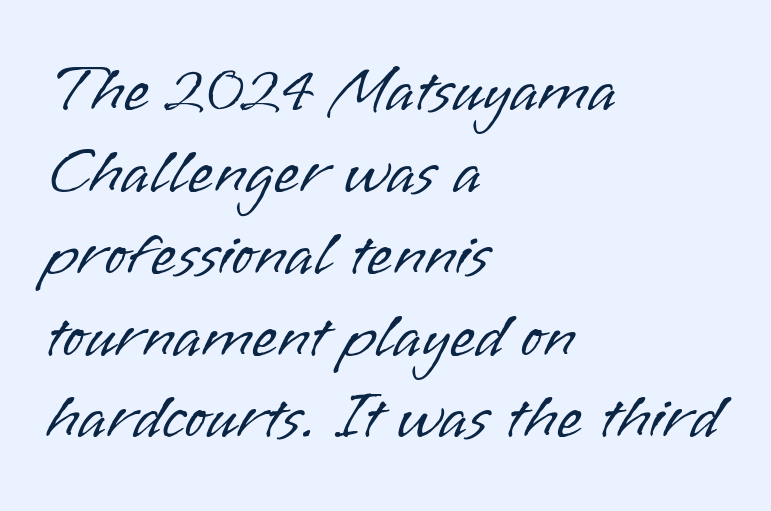
{"serif": "no", "bold": "no", "weight": "light", "width": "normal", "stroke_contrast": "low", "x_height": "small", "monospaced": "no", "underline": "no", "align": "left", "line_spacing_ratio": 1.24, "letter_spacing": "normal", "letter_spacing_em": 0.0, "glyph_px": 66}
